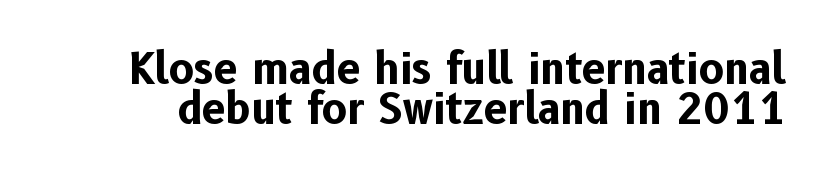
The characters look thick and weighty, a clear bold. This sample uses a sans-serif face. Observe the ordinary spacing: letters are neighbours, not strangers. Vertically, the passage feels compressed, each row crowding the next.
